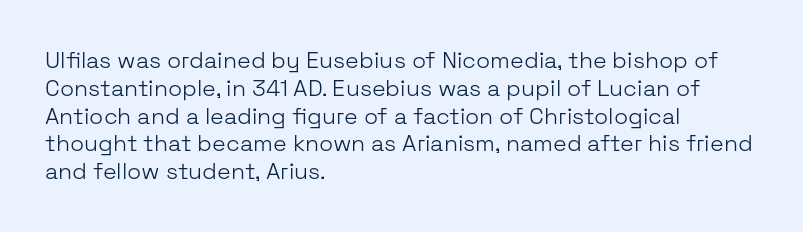
{"italic": "no", "bold": "no", "underline": "no", "align": "left", "line_spacing_ratio": 1.21, "letter_spacing": "normal", "letter_spacing_em": 0.0, "glyph_px": 23}
